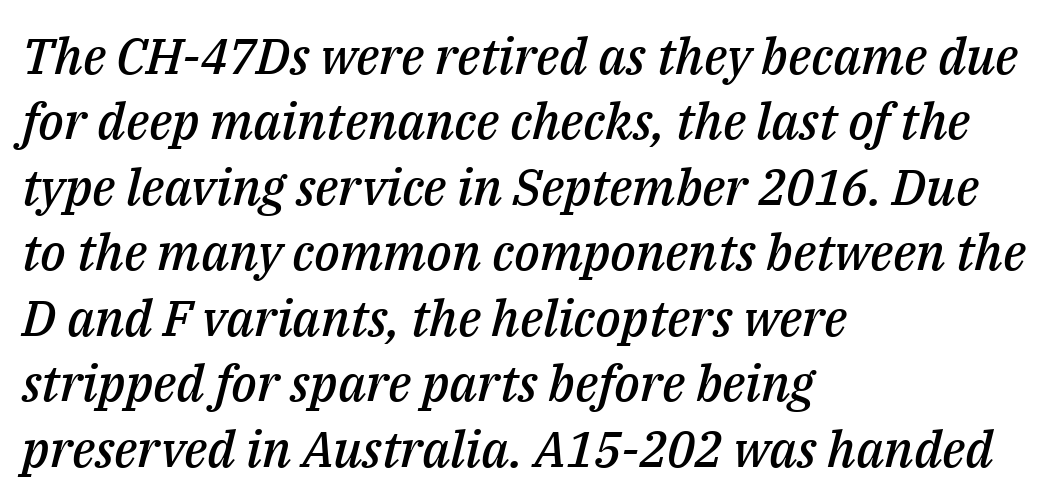
Nothing unusual about the tracking: characters are spaced as the font intends. Just letters on the line, the space beneath them empty. The rendering uses a moderate line-height, typical for paragraphs. The face used here has a pronounced slope to its letters. The passage is arranged the way most books set body copy — flush left.
